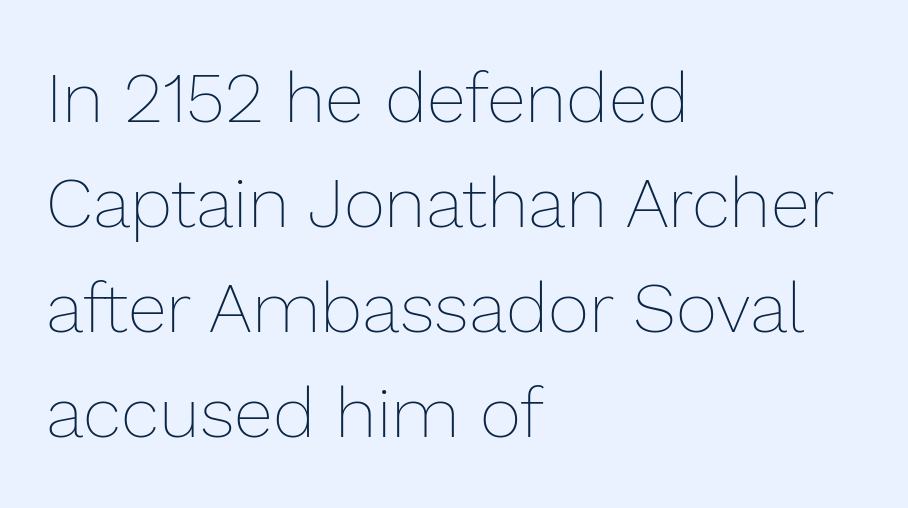
Q: Is the text bold? A: No.
Q: Is the text italic (slanted)? A: No, it is upright.
Q: Is the text underlined? A: No.
Q: How is the paragraph aligned? A: Left-aligned.
Q: Is the spacing between letters normal or unusually wide? A: Normal.
Q: Is the spacing between lines tight, normal or loose? A: Normal.
Q: Width (condensed, normal, or wide)? A: Normal.
Q: Stroke contrast? A: Low.
Q: x-height? A: Medium.
Q: Monospaced? A: No.
